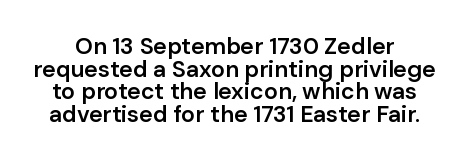
{"italic": "no", "bold": "semi", "underline": "no", "line_spacing": "tight", "line_spacing_ratio": 0.98, "letter_spacing": "normal", "letter_spacing_em": 0.0, "glyph_px": 23}
